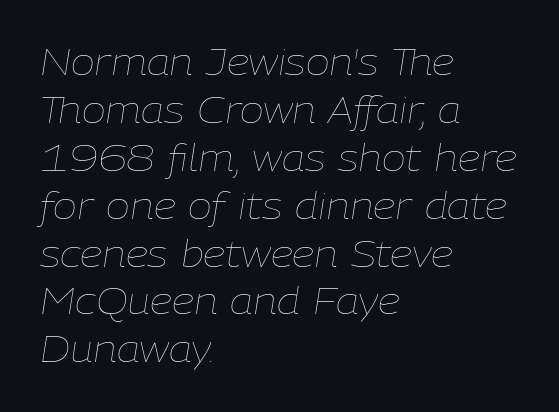
The image shows 36 px thin type, italic (leaning right); set left-aligned, normal line spacing (1.33x), normal letter spacing, not underlined; low stroke contrast and a medium x-height.
